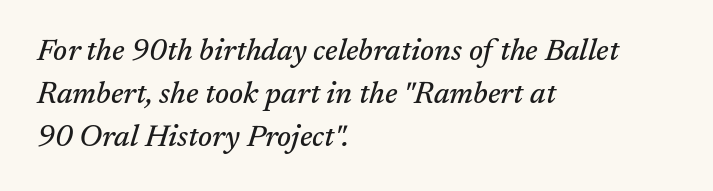
The image shows 30 px serif type, italic (leaning right); set left-aligned, normal line spacing (1.43x), normal letter spacing, not underlined; medium stroke contrast and a medium x-height.
